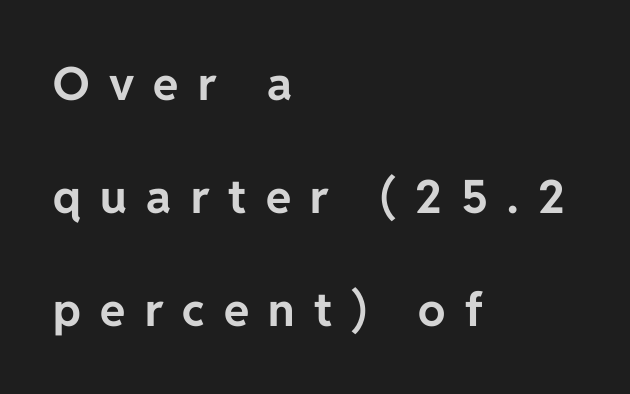
The image shows 46 px bold sans-serif type, upright; set left-aligned, loose line spacing (2.46x), unusually wide letter spacing (+0.42 em), not underlined; low stroke contrast and a medium x-height.
